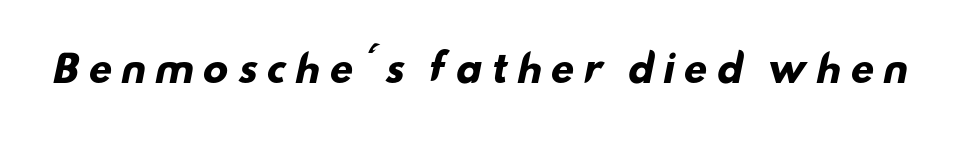
Q: Is the text bold? A: Yes.
Q: Is the typeface a serif or a sans-serif typeface? A: Sans-serif.
Q: Is the text underlined? A: No.
Q: Is the spacing between letters normal or unusually wide? A: Unusually wide.
Q: Width (condensed, normal, or wide)? A: Wide.
Q: Stroke contrast? A: Low.
Q: x-height? A: Small.
Q: Monospaced? A: No.
